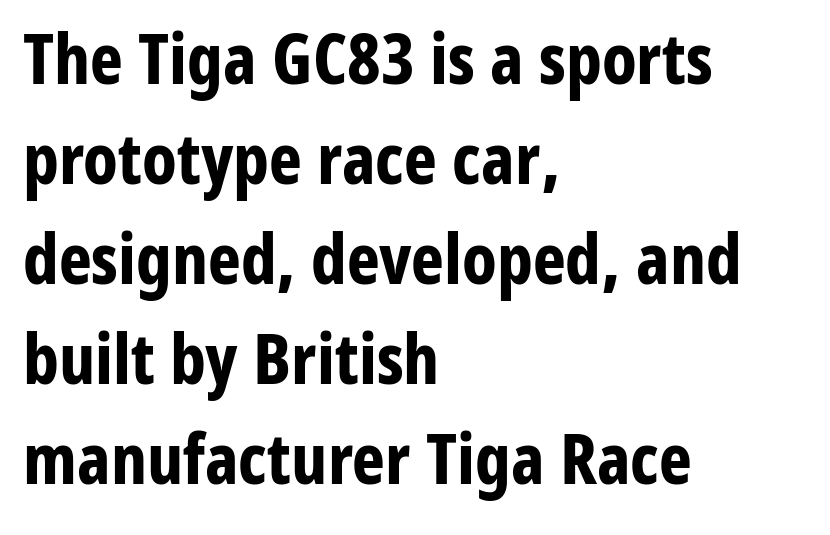
{"serif": "no", "italic": "no", "bold": "yes", "weight": "bold", "width": "condensed", "stroke_contrast": "low", "x_height": "medium", "monospaced": "no", "underline": "no", "align": "left", "line_spacing": "normal", "line_spacing_ratio": 1.43, "letter_spacing": "normal", "letter_spacing_em": 0.0, "glyph_px": 70}
